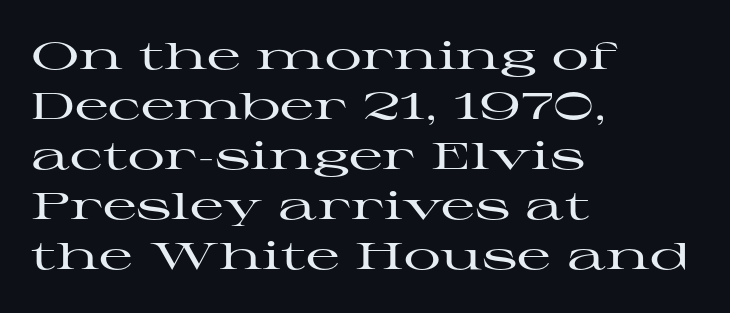
Q: Is the text italic (slanted)? A: No, it is upright.
Q: Is the typeface a serif or a sans-serif typeface? A: Serif.
Q: Is the text underlined? A: No.
Q: How is the paragraph aligned? A: Left-aligned.
Q: Is the spacing between letters normal or unusually wide? A: Normal.
Q: Is the spacing between lines tight, normal or loose? A: Normal.
Q: Width (condensed, normal, or wide)? A: Wide.
Q: Stroke contrast? A: High.
Q: x-height? A: Medium.
Q: Monospaced? A: No.
